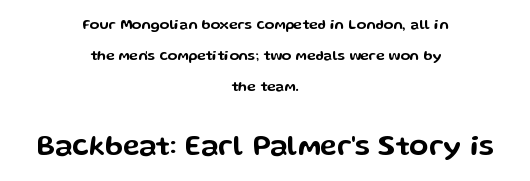
Q: Is the text italic (slanted)? A: No, it is upright.
Q: Is the typeface a serif or a sans-serif typeface? A: Sans-serif.
Q: Is the text underlined? A: No.
Q: How is the paragraph aligned? A: Centered.
Q: Is the spacing between letters normal or unusually wide? A: Normal.
Q: Is the spacing between lines tight, normal or loose? A: Loose.
Q: Which block of text is set in a larger size, the first (top) or the second (bottom)? A: The second (bottom) one.
Q: Width (condensed, normal, or wide)? A: Wide.
Q: Stroke contrast? A: Low.
Q: x-height? A: Medium.
Q: Monospaced? A: No.
